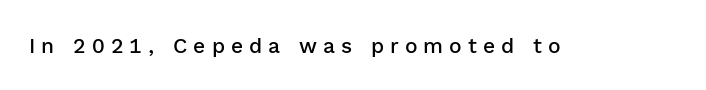
{"italic": "no", "bold": "semi", "underline": "no", "letter_spacing": "wide", "letter_spacing_em": 0.29, "glyph_px": 21}
